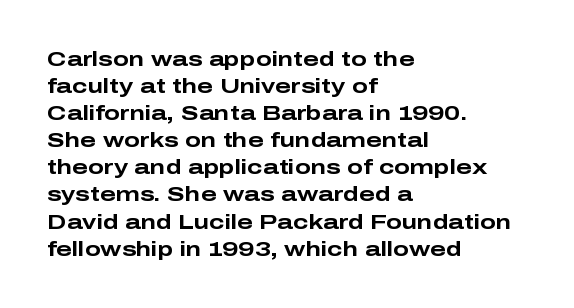
The image shows 21 px bold type, upright; set left-aligned, normal line spacing (1.29x), normal letter spacing, not underlined.
